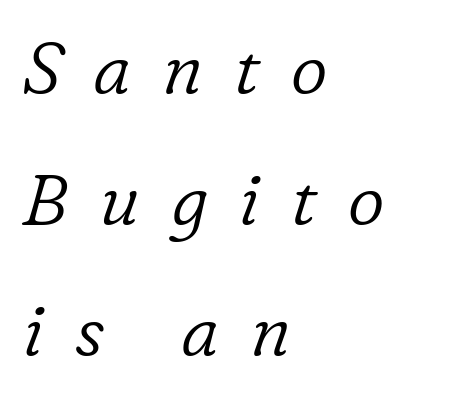
Q: Is the text bold? A: No.
Q: Is the text italic (slanted)? A: Yes, it leans right by about 16 degrees.
Q: Is the typeface a serif or a sans-serif typeface? A: Serif.
Q: Is the text underlined? A: No.
Q: How is the paragraph aligned? A: Left-aligned.
Q: Is the spacing between letters normal or unusually wide? A: Unusually wide.
Q: Width (condensed, normal, or wide)? A: Normal.
Q: Stroke contrast? A: Low.
Q: x-height? A: Medium.
Q: Monospaced? A: No.
